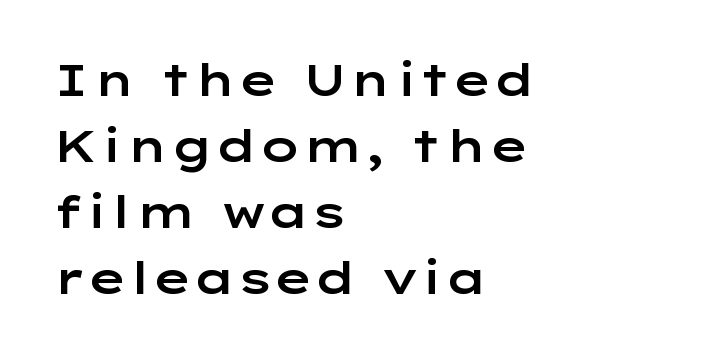
{"serif": "no", "italic": "no", "width": "wide", "stroke_contrast": "low", "x_height": "medium", "monospaced": "no", "underline": "no", "align": "left", "line_spacing": "normal", "line_spacing_ratio": 1.5, "letter_spacing": "normal", "letter_spacing_em": 0.0, "glyph_px": 44}
